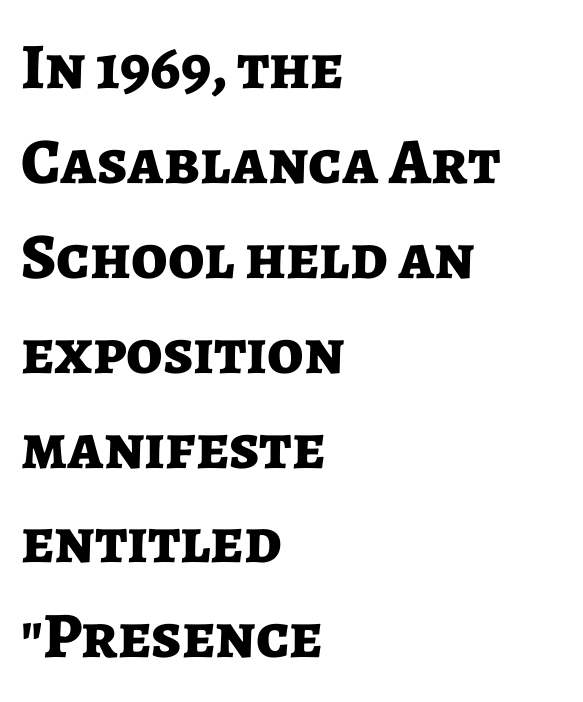
{"serif": "no", "italic": "no", "bold": "yes", "weight": "bold", "width": "normal", "stroke_contrast": "low", "x_height": "medium", "monospaced": "no", "underline": "no", "align": "left", "line_spacing": "normal", "line_spacing_ratio": 1.46, "letter_spacing": "normal", "letter_spacing_em": 0.0, "glyph_px": 65}
